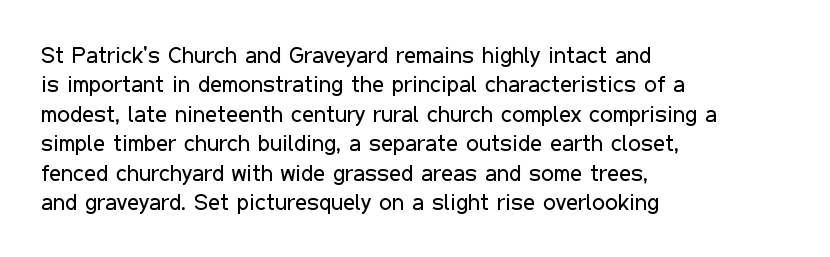
The image shows 23 px text type, upright; set left-aligned, normal line spacing (1.28x), normal letter spacing, not underlined.
